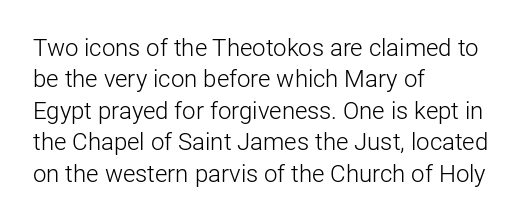
Q: Is the text bold? A: No.
Q: Is the text italic (slanted)? A: No, it is upright.
Q: Is the text underlined? A: No.
Q: How is the paragraph aligned? A: Left-aligned.
Q: Is the spacing between letters normal or unusually wide? A: Normal.
Q: Is the spacing between lines tight, normal or loose? A: Normal.
